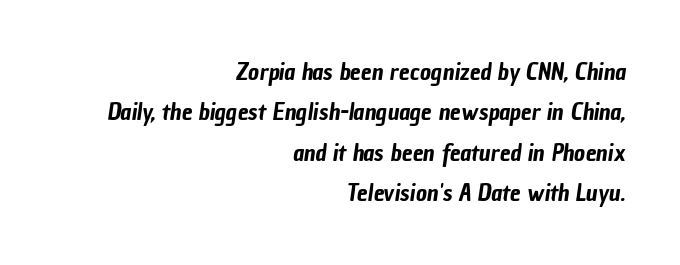
Q: Is the text underlined? A: No.
Q: How is the paragraph aligned? A: Right-aligned.
Q: Is the spacing between letters normal or unusually wide? A: Normal.
Q: Is the spacing between lines tight, normal or loose? A: Normal.
